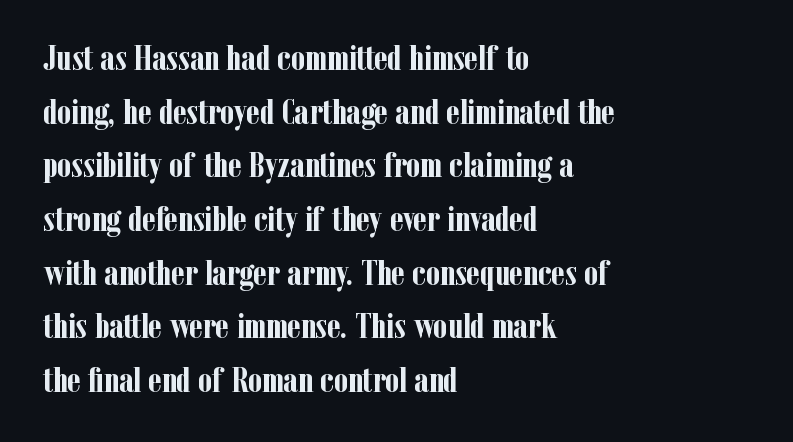
{"serif": "yes", "italic": "no", "bold": "yes", "weight": "semibold", "width": "condensed", "stroke_contrast": "low", "x_height": "medium", "monospaced": "no", "underline": "no", "align": "left", "line_spacing": "normal", "line_spacing_ratio": 1.49, "letter_spacing": "normal", "letter_spacing_em": 0.0, "glyph_px": 36}
